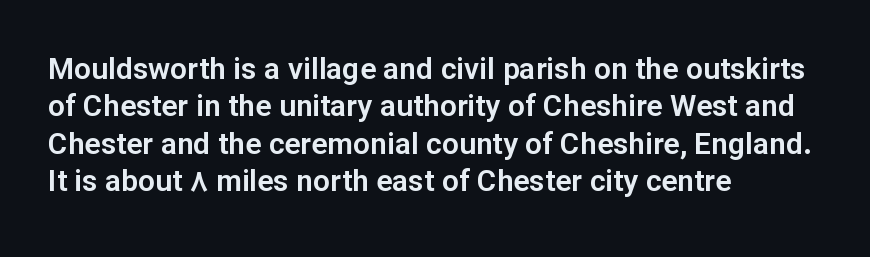
The image shows 30 px sans-serif type, upright; set left-aligned, normal line spacing (1.25x), normal letter spacing, not underlined; low stroke contrast and a medium x-height.
